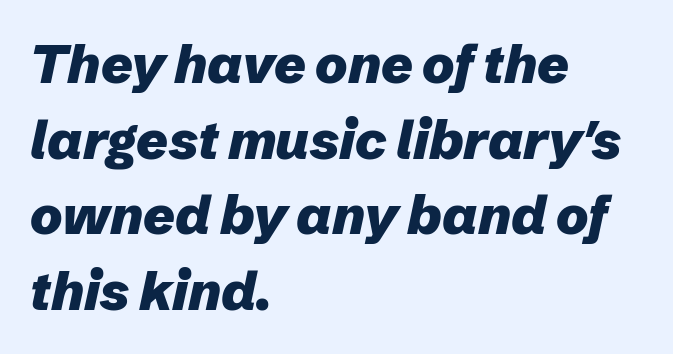
The image shows 54 px heavy type, italic (leaning right); set left-aligned, normal line spacing (1.4x), normal letter spacing, not underlined; low stroke contrast and a medium x-height.
